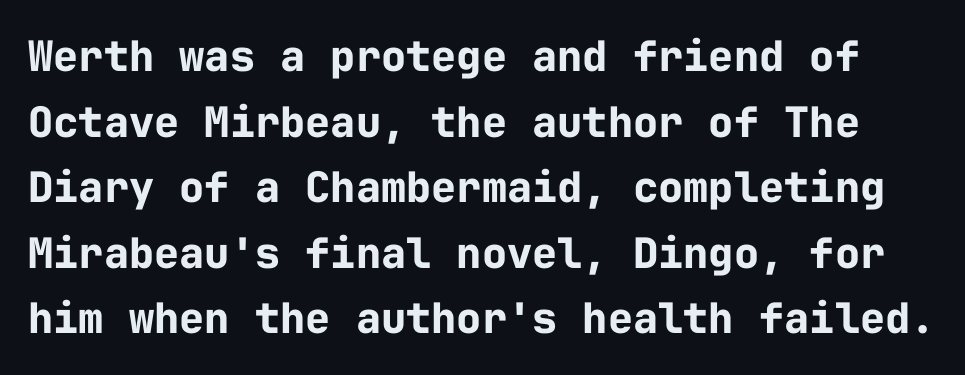
Students, this is bold: see how much ink each stroke carries. Nope, no serifs anywhere on these letters. Nope, not italic — everything's standing straight. Each letter, wide or thin by design, is forced into the same width here. Is the letter spacing exaggerated? No — it looks like the ordinary default.
